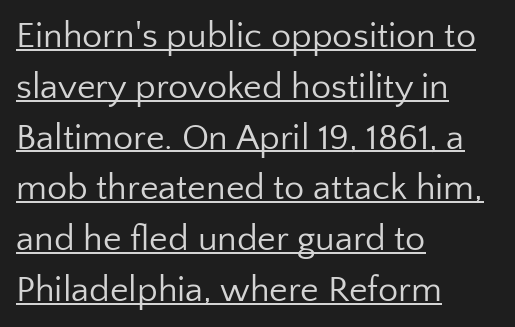
{"serif": "no", "italic": "no", "bold": "no", "weight": "regular", "width": "normal", "stroke_contrast": "low", "x_height": "medium", "monospaced": "no", "underline": "yes", "align": "left", "line_spacing": "normal", "line_spacing_ratio": 1.41, "letter_spacing": "normal", "letter_spacing_em": 0.0, "glyph_px": 36}
